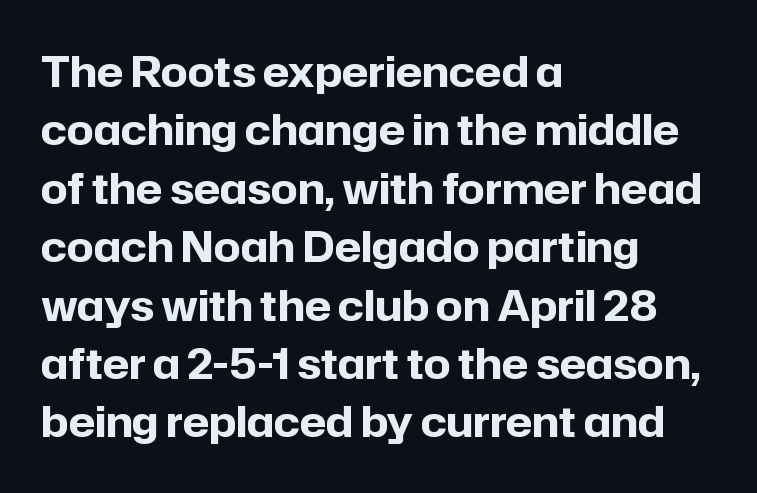
Q: Is the text bold? A: Yes.
Q: Is the text italic (slanted)? A: No, it is upright.
Q: Is the typeface a serif or a sans-serif typeface? A: Sans-serif.
Q: Is the text underlined? A: No.
Q: How is the paragraph aligned? A: Left-aligned.
Q: Is the spacing between letters normal or unusually wide? A: Normal.
Q: Is the spacing between lines tight, normal or loose? A: Normal.
Q: Width (condensed, normal, or wide)? A: Normal.
Q: Stroke contrast? A: Low.
Q: x-height? A: Medium.
Q: Monospaced? A: No.
